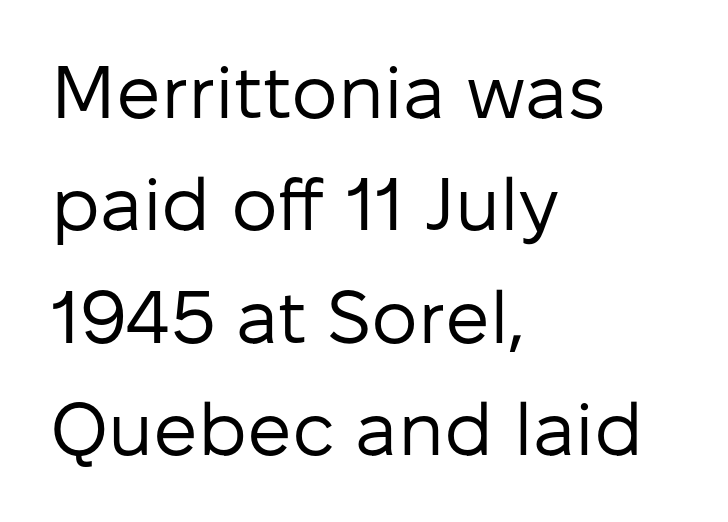
The image shows 74 px regular-weight sans-serif type, upright; set left-aligned, normal line spacing (1.52x), normal letter spacing, not underlined; low stroke contrast and a medium x-height.
